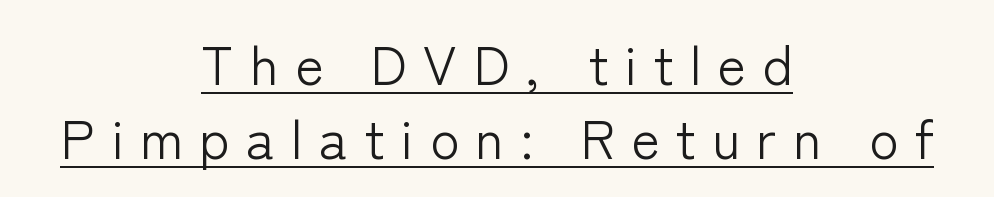
{"serif": "no", "italic": "no", "bold": "no", "weight": "light", "width": "normal", "stroke_contrast": "low", "x_height": "medium", "monospaced": "no", "underline": "yes", "align": "center", "line_spacing": "normal", "line_spacing_ratio": 1.37, "letter_spacing": "wide", "letter_spacing_em": 0.3, "glyph_px": 54}
